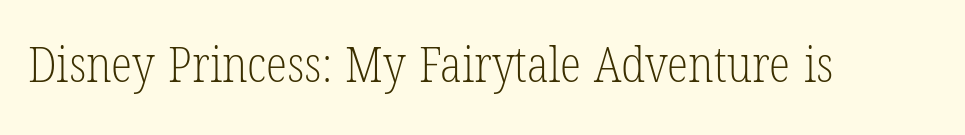
The image shows 49 px light, condensed serif type, upright; set normal letter spacing, not underlined; low stroke contrast and a medium x-height.
